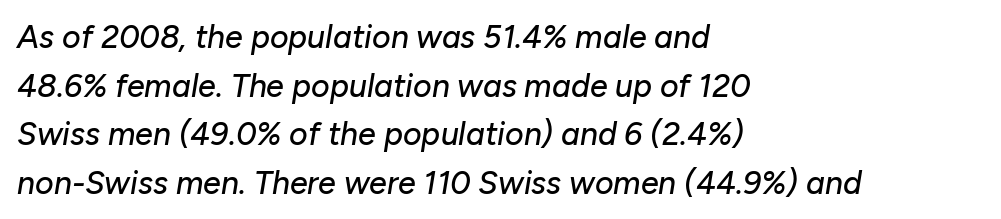
Q: Is the text italic (slanted)? A: Yes, it leans right by about 10 degrees.
Q: Is the text underlined? A: No.
Q: How is the paragraph aligned? A: Left-aligned.
Q: Is the spacing between letters normal or unusually wide? A: Normal.
Q: Is the spacing between lines tight, normal or loose? A: Normal.
Q: Width (condensed, normal, or wide)? A: Normal.
Q: Stroke contrast? A: Low.
Q: x-height? A: Medium.
Q: Monospaced? A: No.
